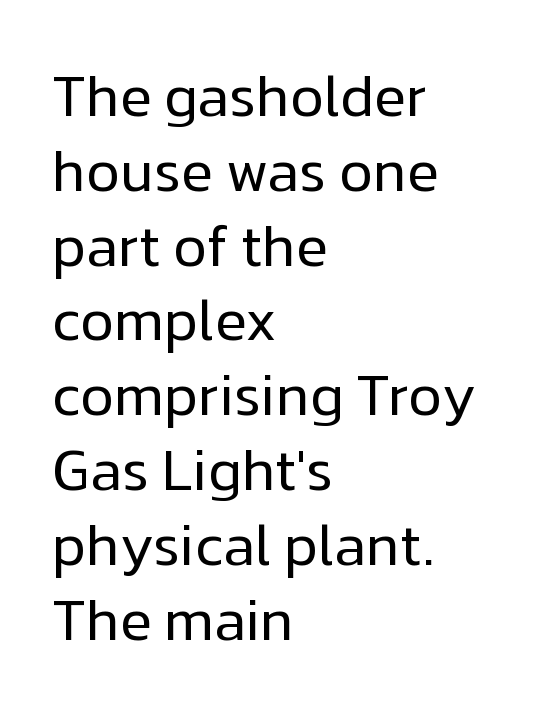
Here the glyphs are tracked normally, forming tight word shapes. The compositor pushed each line to the left boundary. To sum up the face: it is a sans, with no serifs. These lines were composed using upright roman letters.
